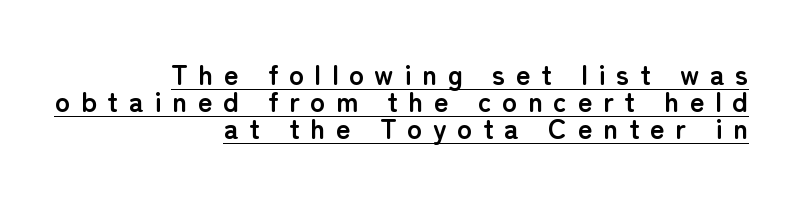
Plenty of ink on the page — the face is bold. The letters are spread apart with noticeably loose tracking. The leading is snug, giving the passage a crowded texture. This rendering employs a face without finishing strokes, i.e., a sans-serif.
